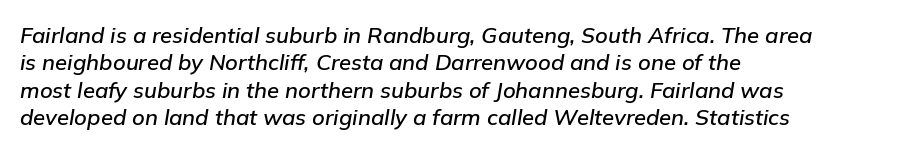
The image shows 22 px text type, italic (leaning right); set left-aligned, normal line spacing (1.25x), normal letter spacing, not underlined.
